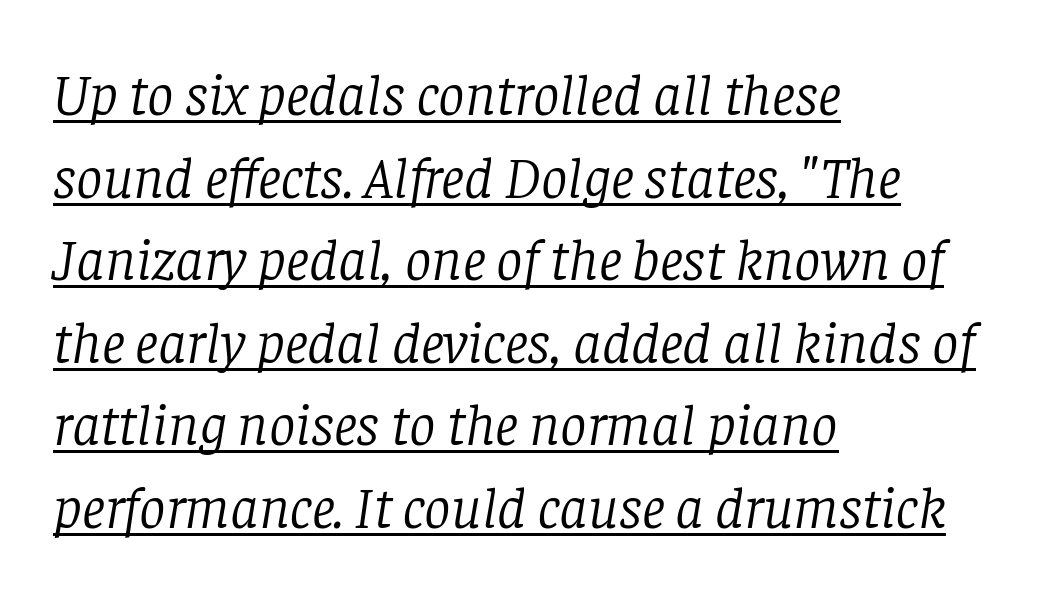
Q: Is the text bold? A: No.
Q: Is the text italic (slanted)? A: Yes, it leans right by about 8 degrees.
Q: Is the typeface a serif or a sans-serif typeface? A: Serif.
Q: Is the text underlined? A: Yes.
Q: How is the paragraph aligned? A: Left-aligned.
Q: Is the spacing between letters normal or unusually wide? A: Normal.
Q: Is the spacing between lines tight, normal or loose? A: Normal.
Q: Width (condensed, normal, or wide)? A: Normal.
Q: Stroke contrast? A: Low.
Q: x-height? A: Large.
Q: Monospaced? A: No.
